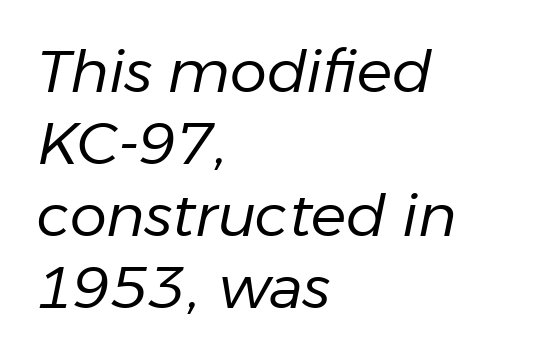
The image shows 59 px regular-weight type, italic (leaning right); set left-aligned, line spacing 1.22x, normal letter spacing, not underlined; low stroke contrast and a medium x-height.
